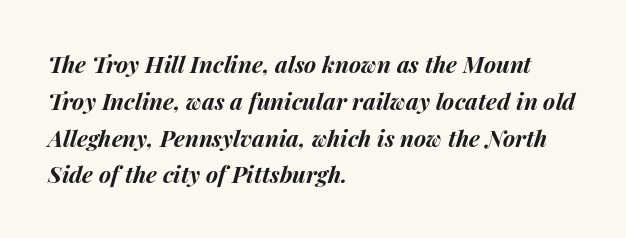
{"italic": "yes", "lean": "right", "slant_degrees": 14, "bold": "yes", "underline": "no", "align": "left", "line_spacing": "normal", "line_spacing_ratio": 1.6, "letter_spacing": "normal", "letter_spacing_em": 0.0, "glyph_px": 23}
